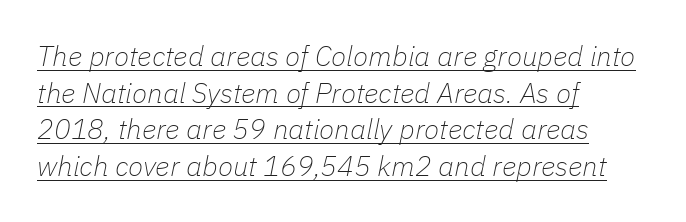
The image shows 28 px thin type, italic (leaning right); set left-aligned, normal line spacing (1.31x), normal letter spacing, underlined; low stroke contrast and a medium x-height.
